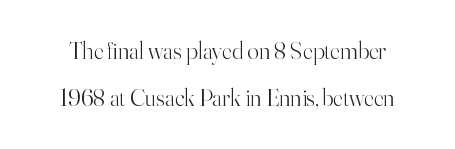
The image shows 24 px text type, upright; set loose line spacing (1.96x), normal letter spacing, not underlined.
